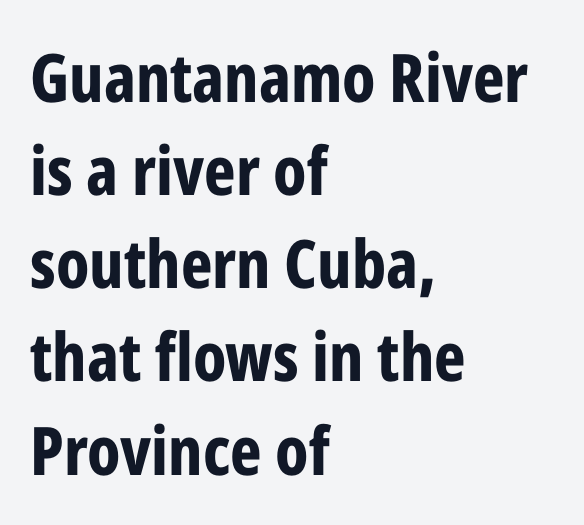
There is no visible air inserted between adjacent glyphs. Caption: bold face, heavy strokes. Reading down the column, the eye jumps a familiar distance to each next line. The passage is arranged the way most books set body copy — flush left. These lines are rendered in a variable-pitch font.
